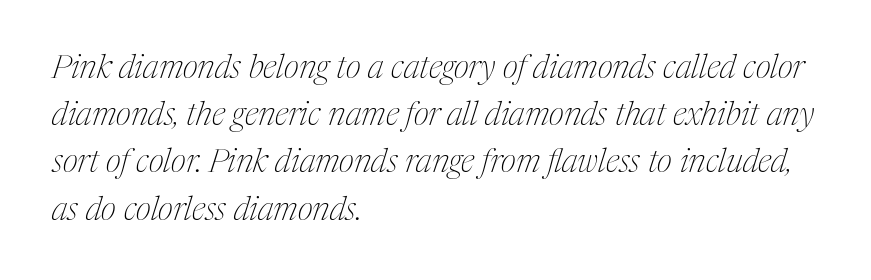
{"serif": "yes", "italic": "yes", "lean": "right", "slant_degrees": 17, "bold": "no", "weight": "thin", "width": "condensed", "stroke_contrast": "medium", "x_height": "medium", "monospaced": "no", "underline": "no", "align": "left", "line_spacing": "normal", "line_spacing_ratio": 1.43, "letter_spacing": "normal", "letter_spacing_em": 0.0, "glyph_px": 33}
